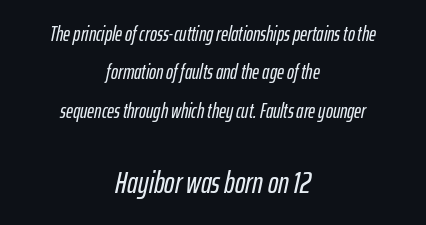
The image shows 31 px condensed type, italic (leaning right); set centered, line spacing 1.83x, normal letter spacing, not underlined; the second (bottom) block is 1.48x larger; low stroke contrast and a medium x-height.
